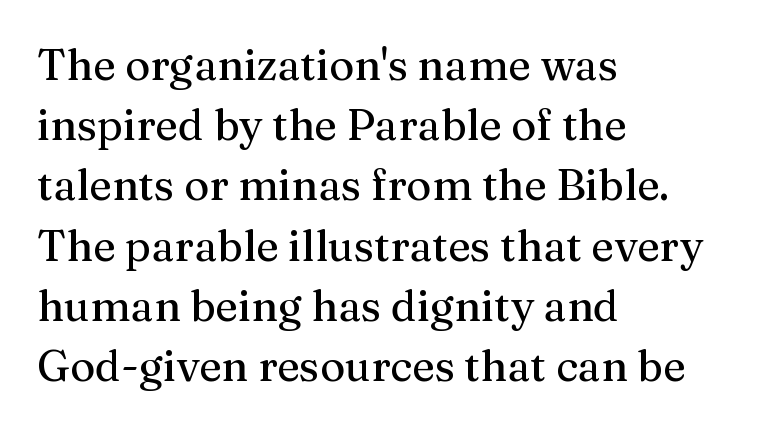
Q: Is the text italic (slanted)? A: No, it is upright.
Q: Is the typeface a serif or a sans-serif typeface? A: Serif.
Q: Is the text underlined? A: No.
Q: How is the paragraph aligned? A: Left-aligned.
Q: Is the spacing between letters normal or unusually wide? A: Normal.
Q: Is the spacing between lines tight, normal or loose? A: Normal.
Q: Width (condensed, normal, or wide)? A: Normal.
Q: Stroke contrast? A: Medium.
Q: x-height? A: Medium.
Q: Monospaced? A: No.
